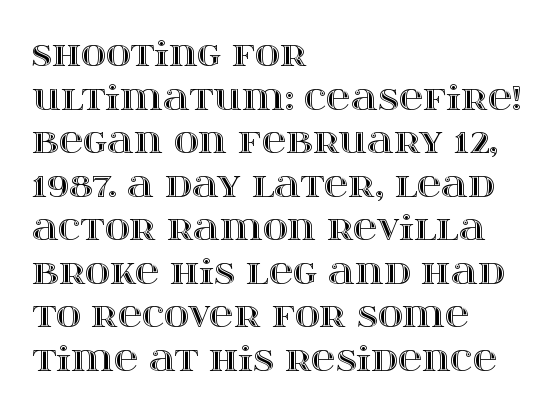
The image shows 34 px wide type, upright; set left-aligned, normal line spacing (1.28x), normal letter spacing, not underlined; a large x-height.
